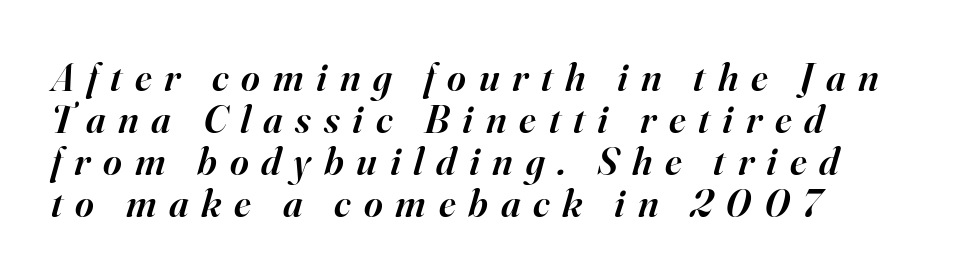
{"serif": "yes", "italic": "yes", "lean": "right", "slant_degrees": 16, "bold": "semi", "weight": "semibold", "width": "normal", "stroke_contrast": "high", "x_height": "small", "monospaced": "no", "underline": "no", "align": "left", "line_spacing": "tight", "line_spacing_ratio": 1.05, "letter_spacing": "wide", "letter_spacing_em": 0.32, "glyph_px": 40}
